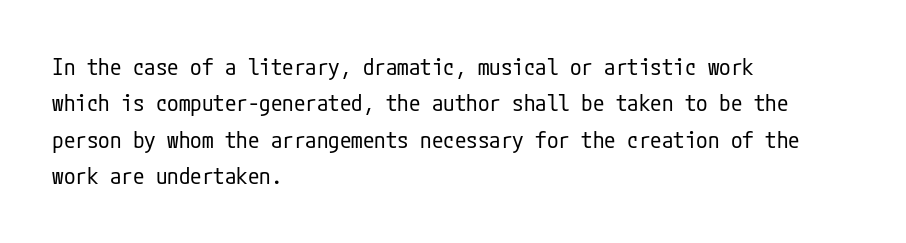
Q: Is the text bold? A: No.
Q: Is the text italic (slanted)? A: No, it is upright.
Q: Is the text underlined? A: No.
Q: How is the paragraph aligned? A: Left-aligned.
Q: Is the spacing between letters normal or unusually wide? A: Normal.
Q: Is the spacing between lines tight, normal or loose? A: Normal.
